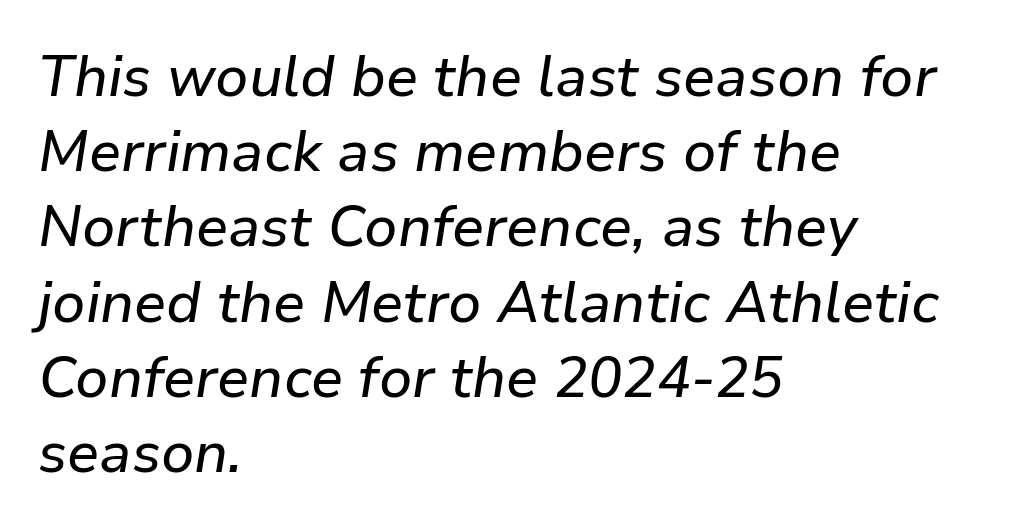
The passage shown stacks its lines at a standard gap. Caption: multi-line text, flush left, ragged right. Do the characters align in a grid? No, the font is proportional. The letters sit at their default tracking, neither squeezed nor spread. Does the lettering tilt? It does — this is italic. Any mark beneath the type? The region is blank.
